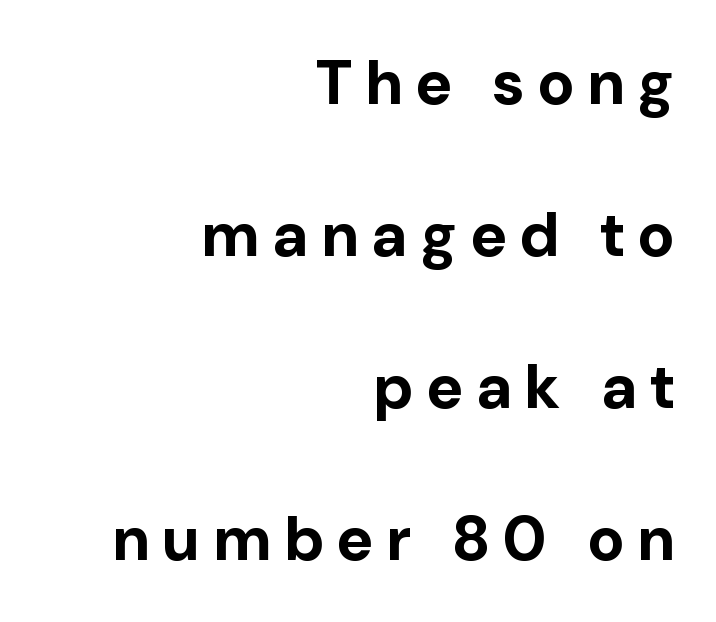
How would I describe the line gaps? Wide and relaxed. Substantial extra tracking has been applied to these lines. If you drew a ruler down the right edge, every line would touch it. You could not count columns in this text — the font is proportionally spaced.
